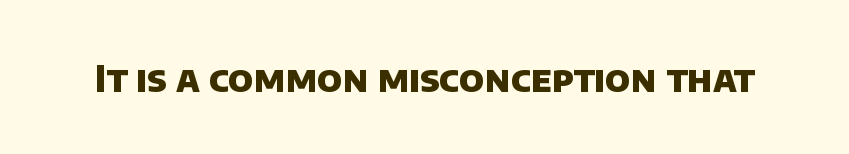
Q: Is the text bold? A: Yes.
Q: Is the typeface a serif or a sans-serif typeface? A: Sans-serif.
Q: Is the text underlined? A: No.
Q: Is the spacing between letters normal or unusually wide? A: Normal.
Q: Width (condensed, normal, or wide)? A: Normal.
Q: Stroke contrast? A: Low.
Q: x-height? A: Large.
Q: Monospaced? A: No.
